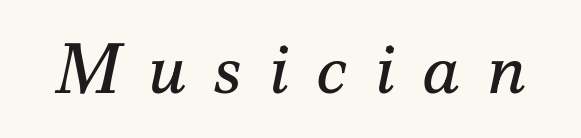
{"serif": "yes", "italic": "yes", "lean": "right", "slant_degrees": 12, "bold": "no", "weight": "regular", "width": "normal", "stroke_contrast": "medium", "x_height": "small", "monospaced": "no", "underline": "no", "letter_spacing": "wide", "letter_spacing_em": 0.39, "glyph_px": 69}
